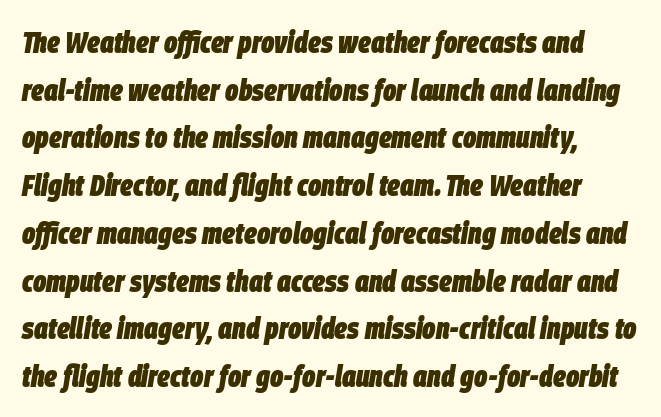
Spacing between characters is what you'd get straight out of the box. The lettering tilts uniformly, giving the passage an italic look. Baseline-to-baseline distance is the conventional proportion of letter height. Underlining? Definitely not there.
